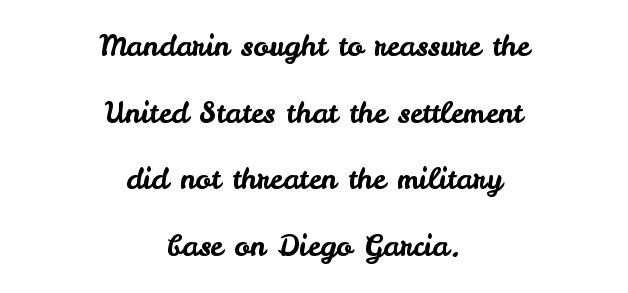
Q: Is the text italic (slanted)? A: Yes.
Q: Is the typeface a serif or a sans-serif typeface? A: Sans-serif.
Q: Is the text underlined? A: No.
Q: How is the paragraph aligned? A: Centered.
Q: Is the spacing between letters normal or unusually wide? A: Normal.
Q: Is the spacing between lines tight, normal or loose? A: Loose.
Q: Width (condensed, normal, or wide)? A: Normal.
Q: Stroke contrast? A: Low.
Q: x-height? A: Small.
Q: Monospaced? A: No.
